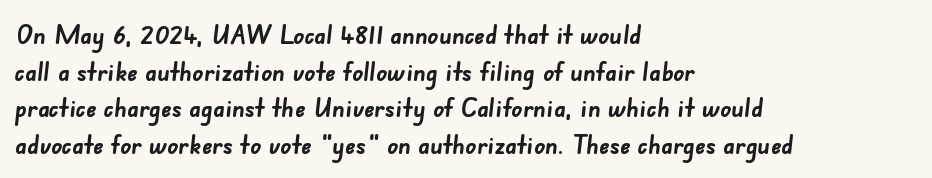
Q: Is the text bold? A: Yes.
Q: Is the text underlined? A: No.
Q: How is the paragraph aligned? A: Left-aligned.
Q: Is the spacing between letters normal or unusually wide? A: Normal.
Q: Is the spacing between lines tight, normal or loose? A: Normal.
